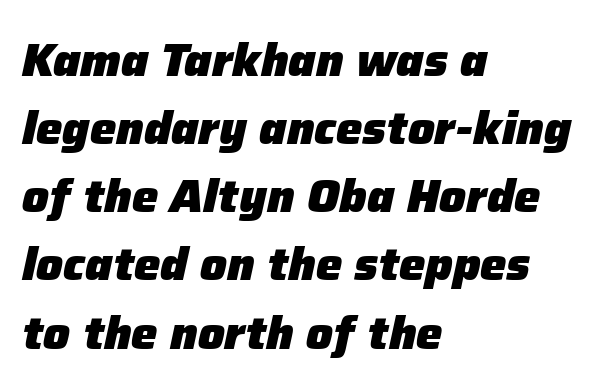
Summary of vertical rhythm: regular, with standard interline spacing. Varying glyph widths throughout — classic text-font behaviour. The letters are slanted; this is an italic face. Heavy-handed strokes throughout: this text is bold. The paragraph shown leans on its left margin. Beneath every word, the page is bare.
